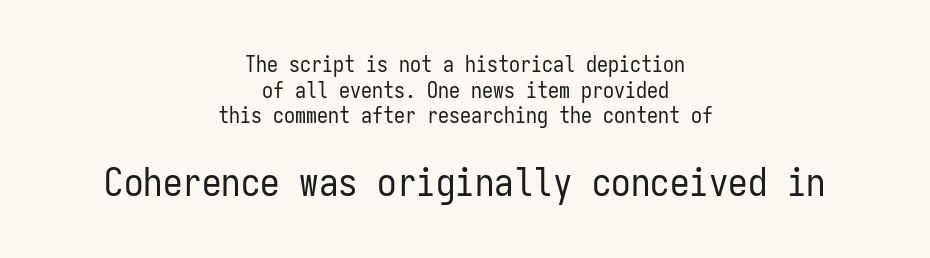
Q: Is the text bold? A: No.
Q: Is the text italic (slanted)? A: No, it is upright.
Q: Is the typeface a serif or a sans-serif typeface? A: Sans-serif.
Q: Is the text underlined? A: No.
Q: How is the paragraph aligned? A: Centered.
Q: Is the spacing between letters normal or unusually wide? A: Normal.
Q: Which block of text is set in a larger size, the first (top) or the second (bottom)? A: The second (bottom) one.
Q: Width (condensed, normal, or wide)? A: Condensed.
Q: Stroke contrast? A: Low.
Q: x-height? A: Medium.
Q: Monospaced? A: Yes.
